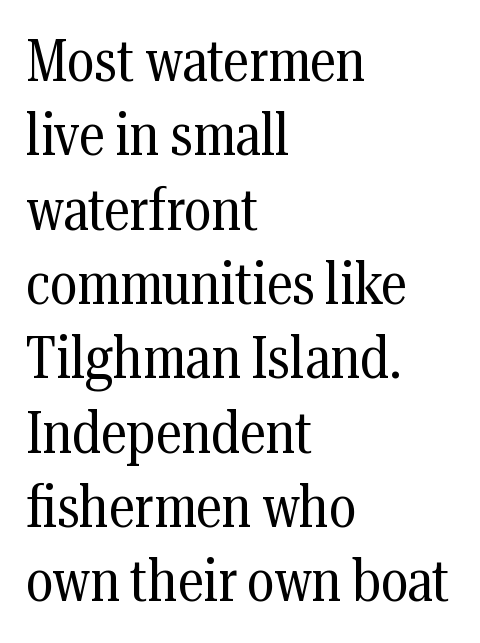
If you drew a line through each stem, it would be perfectly vertical. This sample is left-justified, so line endings fall wherever the words run out. The strokes are not fattened; the text isn't bold. The designer went with a serif here, giving each stem small feet.
